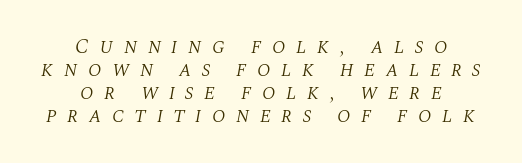
The image shows 21 px text type, italic (leaning right); set centered, tight line spacing (1.1x), unusually wide letter spacing (+0.49 em), not underlined.
